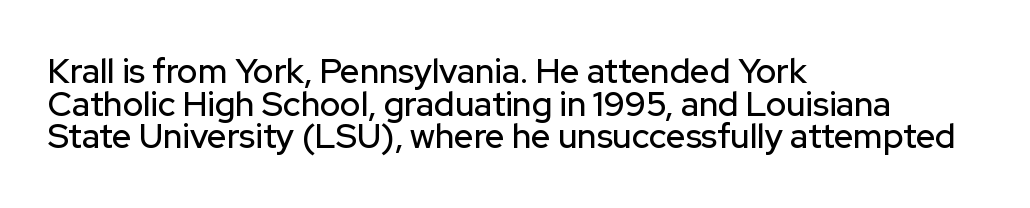
The image shows 34 px sans-serif type, upright; set left-aligned, tight line spacing (0.96x), normal letter spacing, not underlined; low stroke contrast and a medium x-height.
